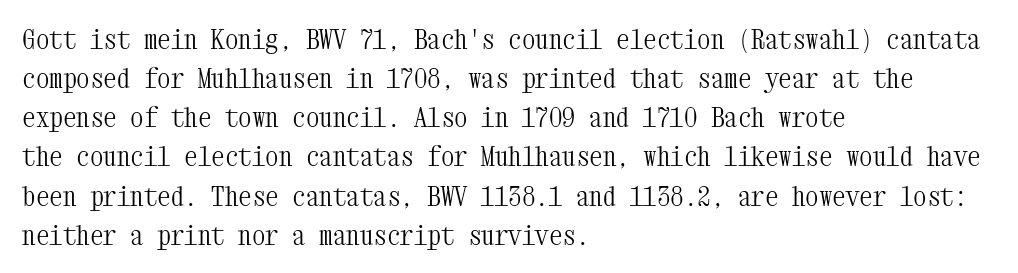
{"italic": "no", "bold": "no", "underline": "no", "align": "left", "line_spacing": "normal", "line_spacing_ratio": 1.45, "letter_spacing": "normal", "letter_spacing_em": 0.0, "glyph_px": 27}
